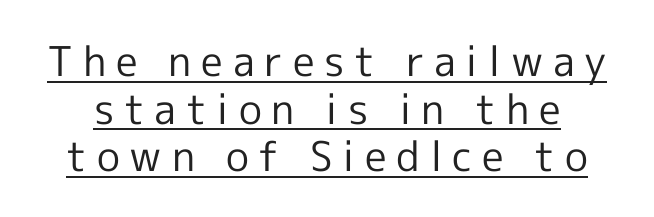
The image shows 41 px regular-weight sans-serif type, upright; set line spacing 1.16x, unusually wide letter spacing (+0.24 em), underlined; a medium x-height.
